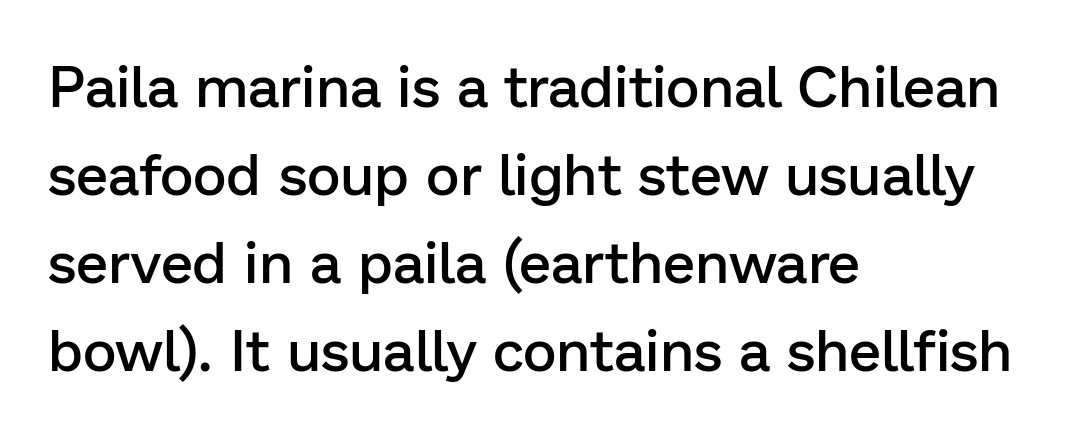
The image shows 58 px semibold sans-serif type, upright; set left-aligned, normal line spacing (1.52x), normal letter spacing, not underlined; low stroke contrast and a medium x-height.
